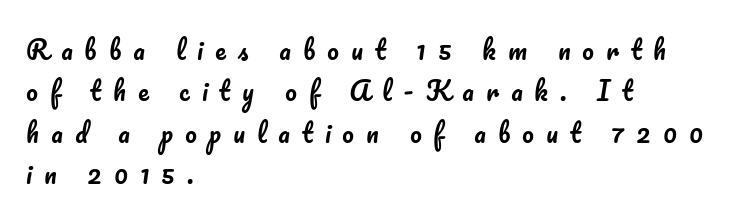
Q: Is the text italic (slanted)? A: Yes.
Q: Is the text underlined? A: No.
Q: How is the paragraph aligned? A: Left-aligned.
Q: Is the spacing between letters normal or unusually wide? A: Unusually wide.
Q: Is the spacing between lines tight, normal or loose? A: Normal.
